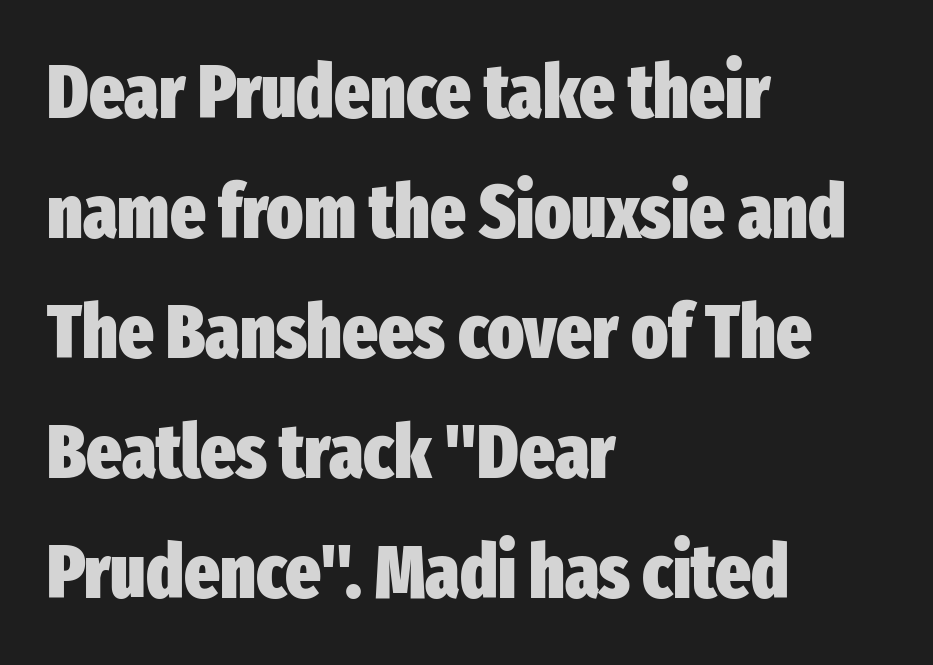
{"serif": "no", "italic": "no", "bold": "yes", "weight": "heavy", "width": "condensed", "stroke_contrast": "low", "x_height": "medium", "monospaced": "no", "underline": "no", "align": "left", "line_spacing": "normal", "line_spacing_ratio": 1.6, "letter_spacing": "normal", "letter_spacing_em": 0.0, "glyph_px": 75}
